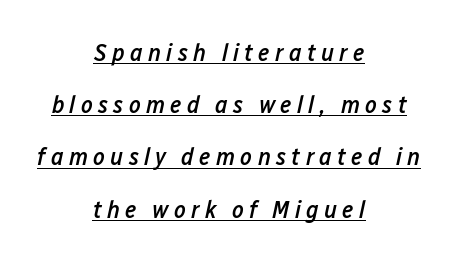
On the weight axis this lands at semibold, roughly 600. Loose tracking; the words dissolve into strings of separated letters. Honestly, the underline is the first thing you notice here. Alignment: centered.
